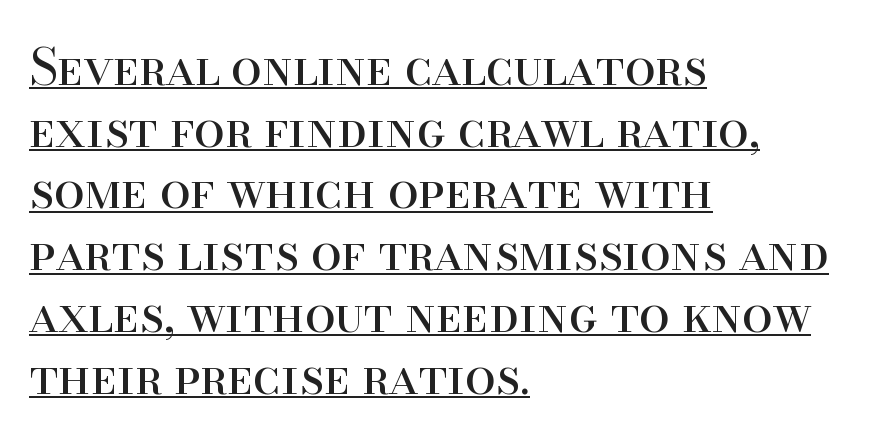
Spacing verdict: proportional, widths tailored to each character. The lines are quadded left. Vertical spacing — default. The horizontal fit of the characters is conventional and even. Type style note: has serifs. This sample carries an underscore along the baseline area.
